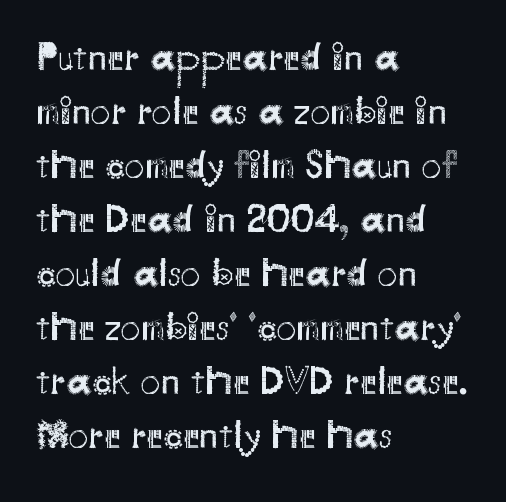
Q: Is the text bold? A: No.
Q: Is the text italic (slanted)? A: No, it is upright.
Q: Is the typeface a serif or a sans-serif typeface? A: Sans-serif.
Q: Is the text underlined? A: No.
Q: How is the paragraph aligned? A: Left-aligned.
Q: Is the spacing between letters normal or unusually wide? A: Normal.
Q: Is the spacing between lines tight, normal or loose? A: Normal.
Q: Width (condensed, normal, or wide)? A: Normal.
Q: Stroke contrast? A: Medium.
Q: x-height? A: Small.
Q: Monospaced? A: No.
